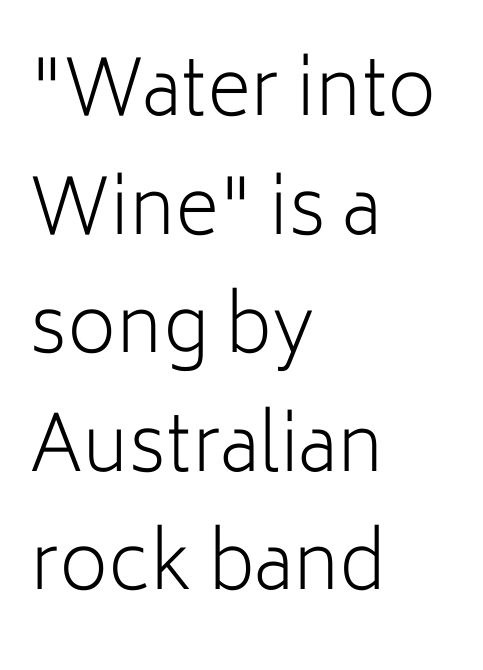
Is this a heavy cut? Hardly; it is regular or lighter. The rendering anchors every line to the left-hand side. The face used here is proportionally spaced, like ordinary book or web type. A bare baseline throughout the passage. This block has exactly the height ordinary leading produces.
